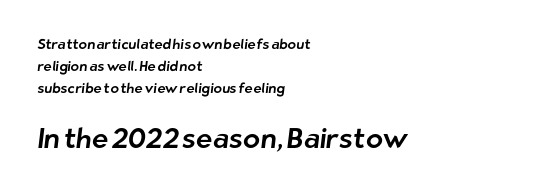
The image shows 28 px sans-serif type; set left-aligned, normal line spacing (1.57x), normal letter spacing, not underlined; the second (bottom) block is 2.0x larger; low stroke contrast and a medium x-height.
